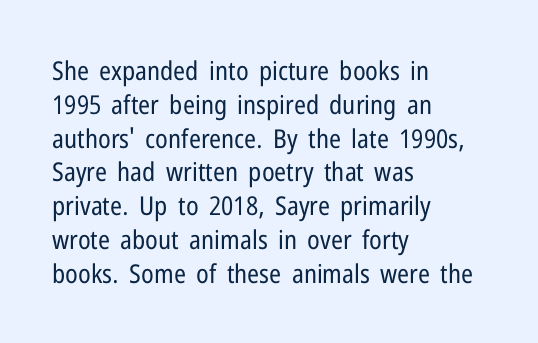
Descenders are the only things crossing below the line. Vertical strokes here are truly vertical. Compared with typical paragraphs, the rows here are spaced about the same. The setting favours the left margin, as ordinary paragraphs usually do.
